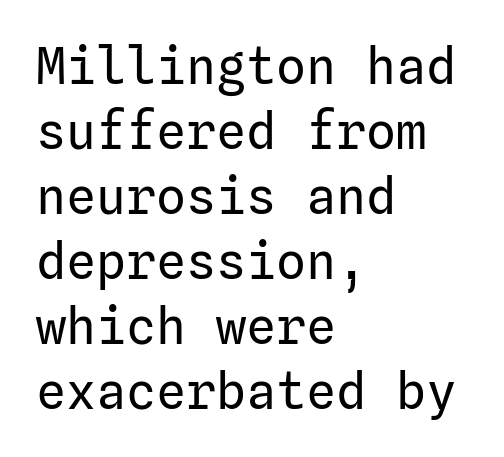
The zone under the glyphs is completely vacant. Grotesque or geometric, the face here clearly has no serifs. You could call the tracking neutral — neither tight nor loose. Style check: upright. Nothing heavy about these letters — not bold at all.
